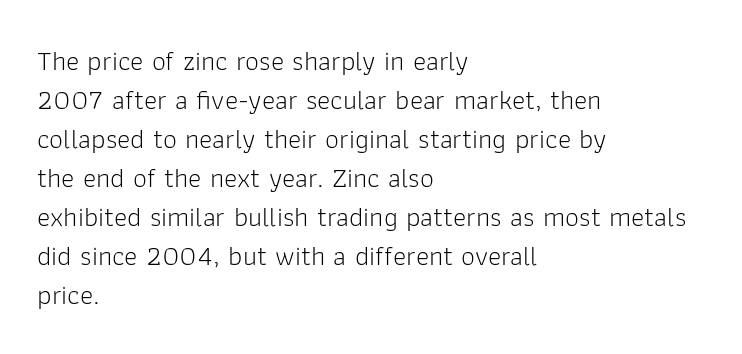
Here the glyphs are tracked normally, forming tight word shapes. Look at the bottom of the vertical strokes: they stop flat, with no serifs. A roman cut, with each character standing at attention. Reading down the column, the eye jumps a familiar distance to each next line. Underlining? Definitely not there. The letters advance in unequal steps, a hallmark of proportional type.
